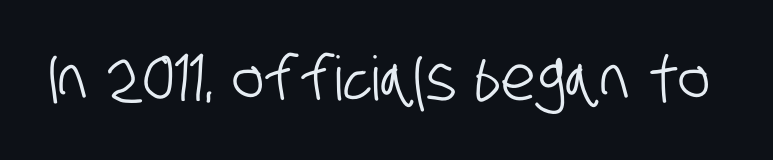
{"serif": "no", "width": "condensed", "stroke_contrast": "low", "x_height": "large", "monospaced": "no", "underline": "no", "letter_spacing": "normal", "letter_spacing_em": 0.0, "glyph_px": 61}
